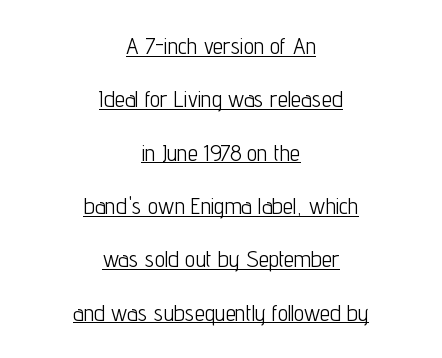
{"italic": "no", "bold": "no", "underline": "yes", "align": "center", "line_spacing": "loose", "line_spacing_ratio": 2.32, "letter_spacing": "normal", "letter_spacing_em": 0.0, "glyph_px": 23}
